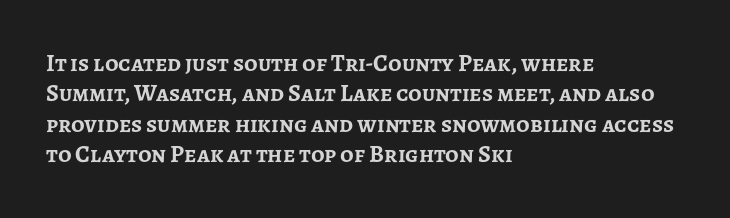
The glyphs are unaccompanied by any horizontal stroke below them. The leading is moderate, giving the passage an even texture. Left-aligned paragraph, ragged on the right. A full-strength bold gives these letters their thick strokes. This sample uses an upright cut, with every glyph sitting square on the baseline.
